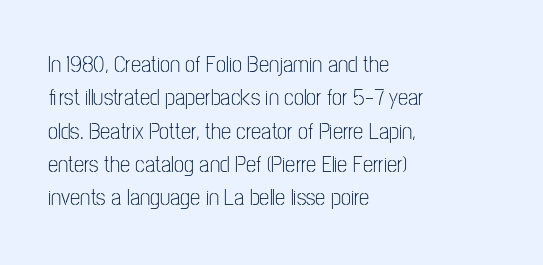
How would I describe the line gaps? Plain and ordinary. Just letters on the line, the space beneath them empty. Alignment: flush left. In terms of posture, this sample is upright.
